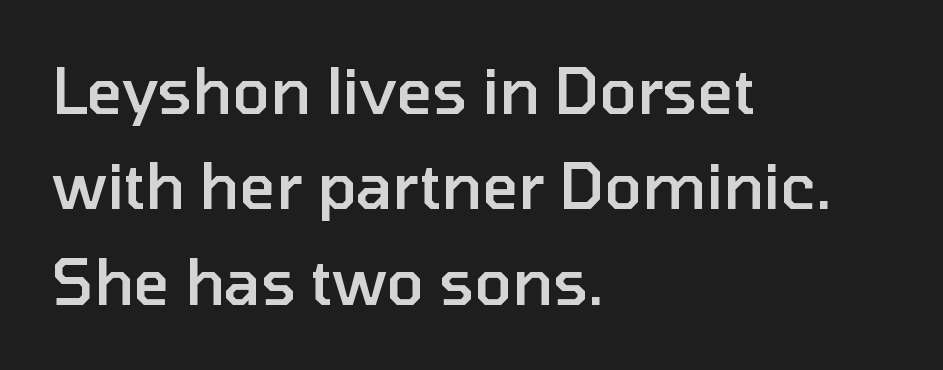
The image shows 62 px semibold sans-serif type, upright; set left-aligned, normal line spacing (1.54x), normal letter spacing, not underlined; low stroke contrast and a medium x-height.
